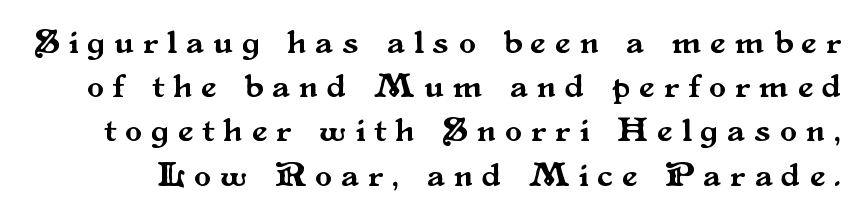
{"serif": "yes", "italic": "no", "width": "normal", "stroke_contrast": "medium", "x_height": "small", "monospaced": "no", "underline": "no", "line_spacing": "normal", "line_spacing_ratio": 1.3, "letter_spacing": "wide", "letter_spacing_em": 0.28, "glyph_px": 34}
